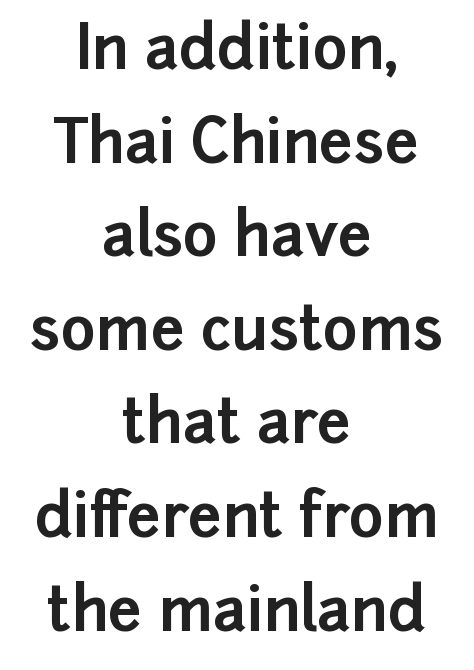
Q: Is the text bold? A: Yes.
Q: Is the text italic (slanted)? A: No, it is upright.
Q: Is the typeface a serif or a sans-serif typeface? A: Sans-serif.
Q: Is the text underlined? A: No.
Q: How is the paragraph aligned? A: Centered.
Q: Is the spacing between letters normal or unusually wide? A: Normal.
Q: Is the spacing between lines tight, normal or loose? A: Normal.
Q: Width (condensed, normal, or wide)? A: Normal.
Q: Stroke contrast? A: Low.
Q: x-height? A: Medium.
Q: Monospaced? A: No.
